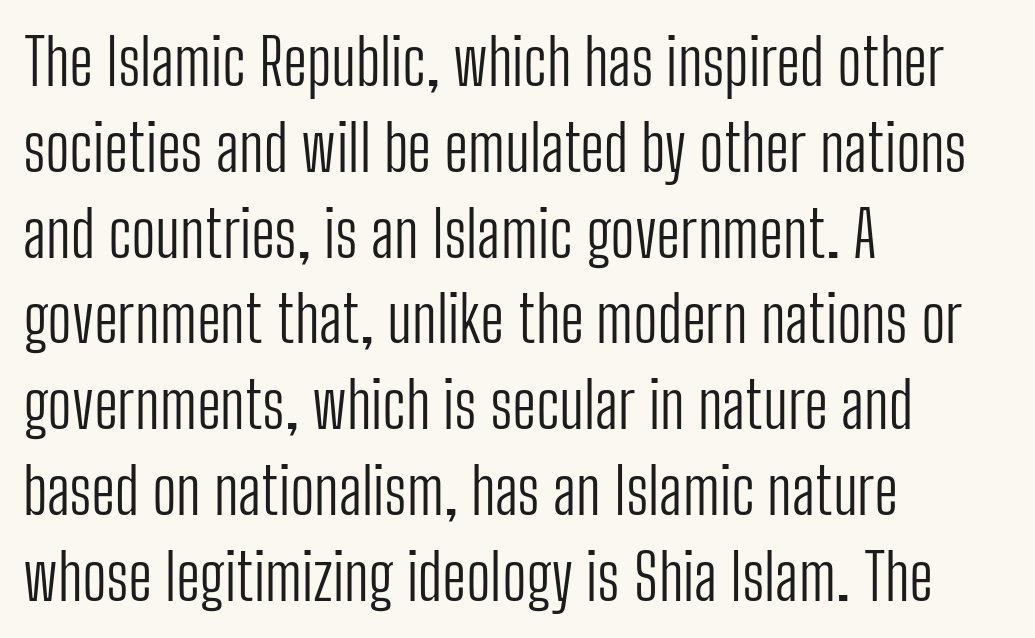
Q: Is the text bold? A: No.
Q: Is the text italic (slanted)? A: No, it is upright.
Q: Is the typeface a serif or a sans-serif typeface? A: Sans-serif.
Q: Is the text underlined? A: No.
Q: How is the paragraph aligned? A: Left-aligned.
Q: Is the spacing between letters normal or unusually wide? A: Normal.
Q: Is the spacing between lines tight, normal or loose? A: Normal.
Q: Width (condensed, normal, or wide)? A: Condensed.
Q: Stroke contrast? A: Low.
Q: x-height? A: Medium.
Q: Monospaced? A: No.
